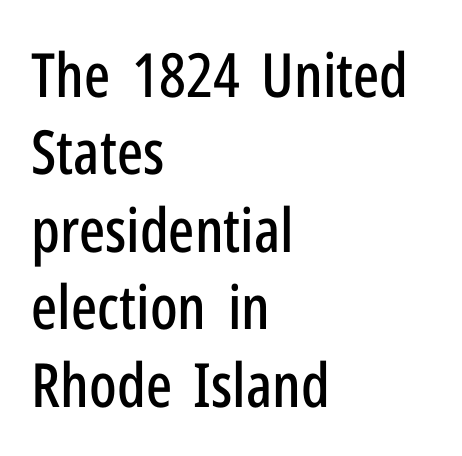
The image shows 61 px condensed sans-serif type, upright; set left-aligned, normal line spacing (1.27x), normal letter spacing, not underlined; low stroke contrast and a medium x-height.
